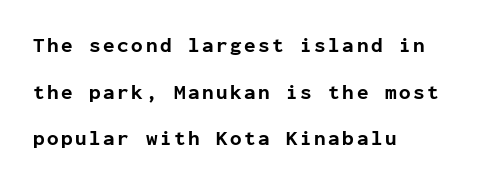
The image shows 21 px bold type, upright; set left-aligned, loose line spacing (2.22x), not underlined.
